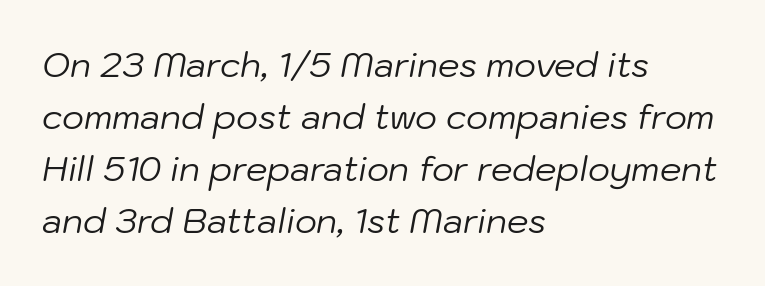
{"italic": "yes", "lean": "right", "slant_degrees": 10, "bold": "no", "weight": "regular", "width": "normal", "stroke_contrast": "low", "x_height": "medium", "monospaced": "no", "underline": "no", "align": "left", "line_spacing": "normal", "line_spacing_ratio": 1.53, "letter_spacing": "normal", "letter_spacing_em": 0.0, "glyph_px": 34}
